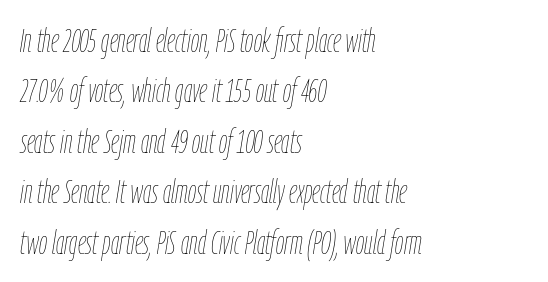
The image shows 33 px thin, condensed type, italic (leaning right); set left-aligned, normal line spacing (1.53x), normal letter spacing, not underlined; low stroke contrast and a medium x-height.
